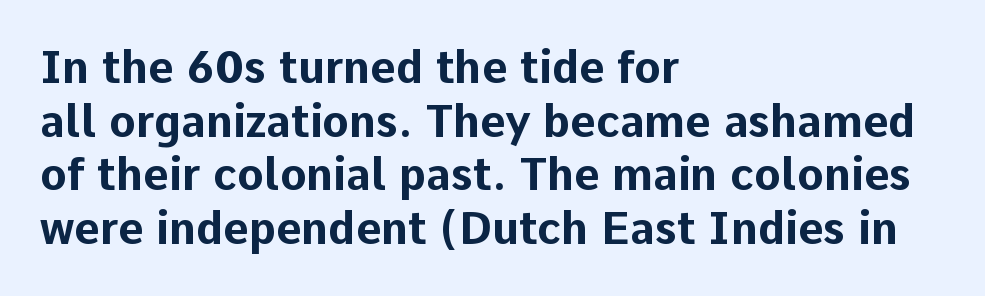
The image shows 44 px bold sans-serif type, upright; set left-aligned, line spacing 1.22x, normal letter spacing, not underlined; low stroke contrast and a medium x-height.
